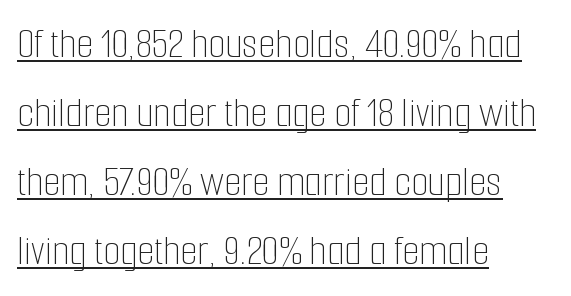
The image shows 44 px thin, condensed type, upright; set left-aligned, normal line spacing (1.57x), normal letter spacing, underlined; low stroke contrast and a medium x-height.
